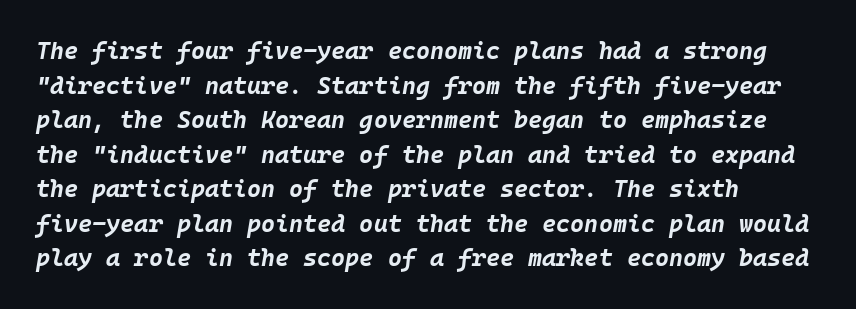
The words here are not underlined. Is there much room between lines? A standard amount, neither cramped nor airy. Quick note: italic. Each line starts at the same left margin while the right side varies. Observe the ordinary spacing: letters are neighbours, not strangers. Summary of weight: heavy, a full bold.
